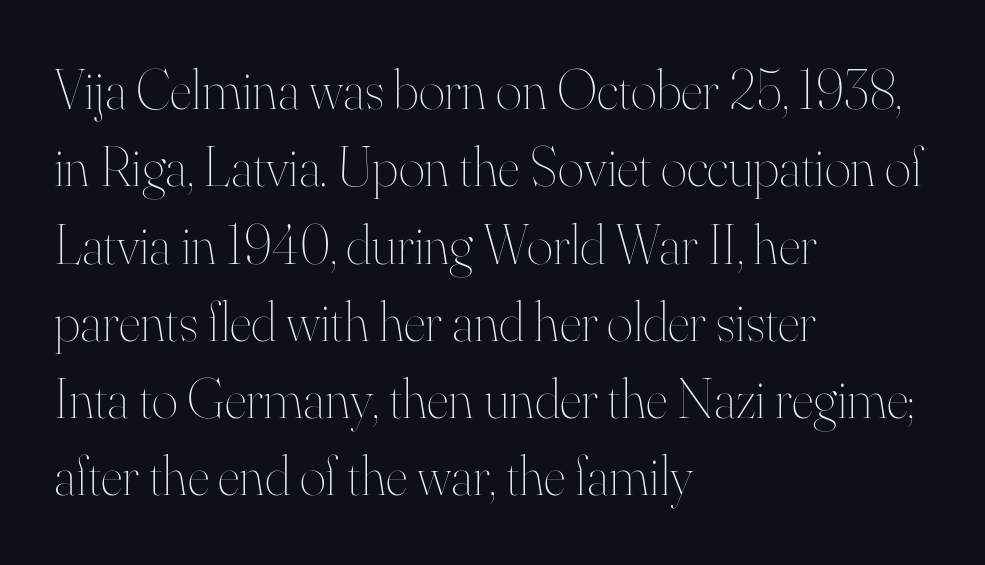
The image shows 56 px thin type, upright; set left-aligned, normal line spacing (1.38x), normal letter spacing, not underlined; high stroke contrast and a small x-height.
